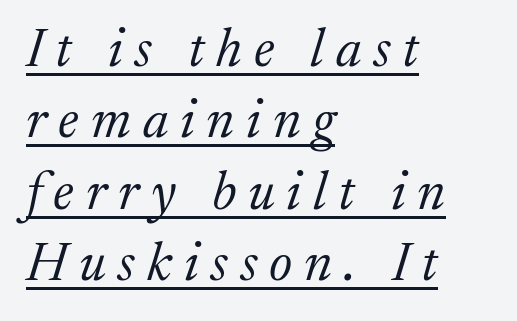
{"serif": "yes", "italic": "yes", "lean": "right", "slant_degrees": 17, "bold": "no", "weight": "light", "width": "normal", "stroke_contrast": "medium", "x_height": "medium", "monospaced": "no", "underline": "yes", "align": "left", "line_spacing": "normal", "line_spacing_ratio": 1.32, "letter_spacing": "wide", "letter_spacing_em": 0.22, "glyph_px": 54}
